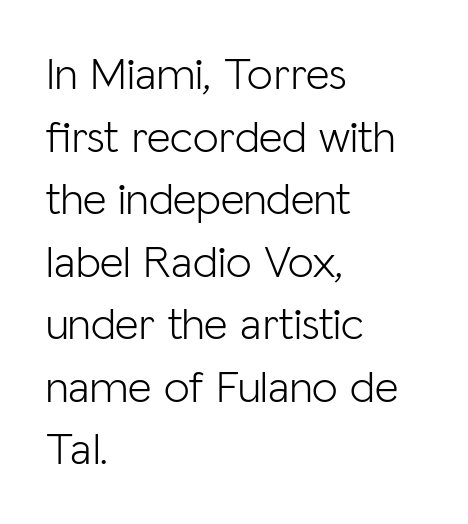
The image shows 46 px light sans-serif type, upright; set left-aligned, normal line spacing (1.36x), normal letter spacing, not underlined; low stroke contrast and a medium x-height.
